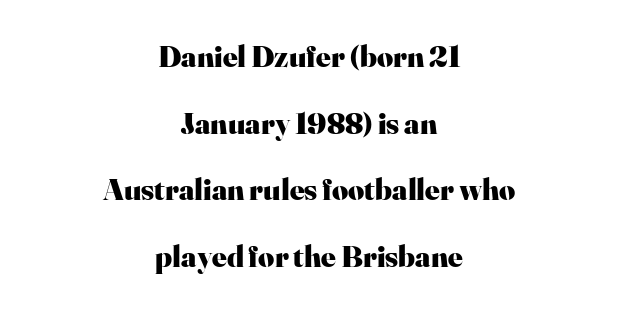
Q: Is the text bold? A: Yes.
Q: Is the text italic (slanted)? A: No, it is upright.
Q: Is the typeface a serif or a sans-serif typeface? A: Serif.
Q: Is the text underlined? A: No.
Q: How is the paragraph aligned? A: Centered.
Q: Is the spacing between letters normal or unusually wide? A: Normal.
Q: Is the spacing between lines tight, normal or loose? A: Loose.
Q: Width (condensed, normal, or wide)? A: Normal.
Q: Stroke contrast? A: High.
Q: x-height? A: Small.
Q: Monospaced? A: No.
